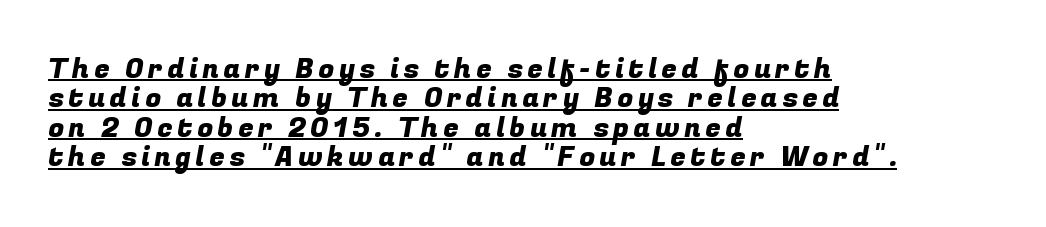
{"serif": "no", "width": "normal", "stroke_contrast": "low", "x_height": "medium", "monospaced": "no", "underline": "yes", "align": "left", "line_spacing": "tight", "line_spacing_ratio": 1.05, "glyph_px": 28}
